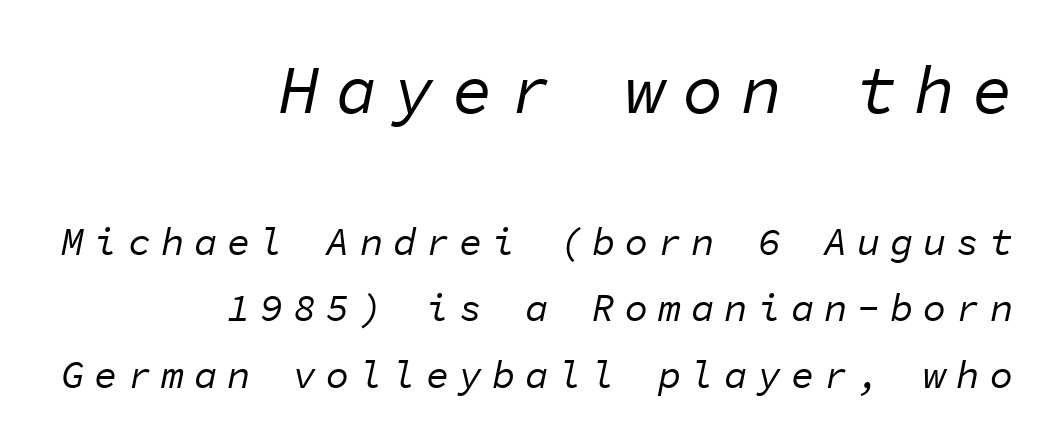
The image shows 68 px regular-weight type, italic (leaning right), monospaced; set right-aligned, normal line spacing (1.7x), unusually wide letter spacing (+0.25 em), not underlined; the first (top) block is 1.74x larger; low stroke contrast and a medium x-height.
